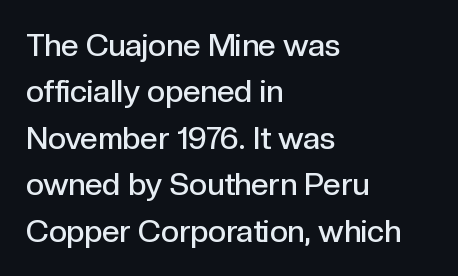
{"serif": "no", "italic": "no", "bold": "semi", "weight": "semibold", "width": "normal", "x_height": "medium", "monospaced": "no", "underline": "no", "align": "left", "line_spacing": "normal", "line_spacing_ratio": 1.5, "letter_spacing": "normal", "letter_spacing_em": 0.0, "glyph_px": 31}
